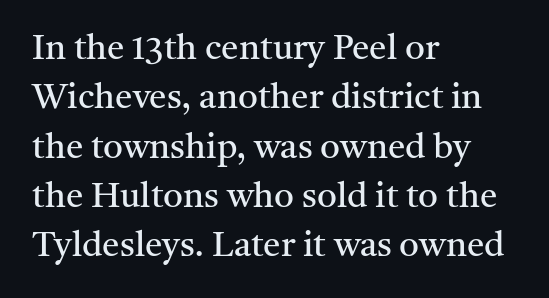
The image shows 35 px regular-weight serif type, upright; set left-aligned, normal line spacing (1.41x), normal letter spacing, not underlined; medium stroke contrast and a medium x-height.
